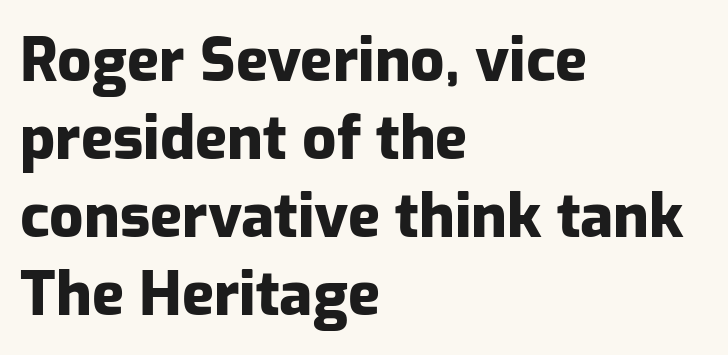
{"serif": "no", "italic": "no", "bold": "yes", "weight": "heavy", "width": "normal", "stroke_contrast": "low", "x_height": "medium", "monospaced": "no", "underline": "no", "align": "left", "line_spacing": "normal", "line_spacing_ratio": 1.3, "letter_spacing": "normal", "letter_spacing_em": 0.0, "glyph_px": 60}
